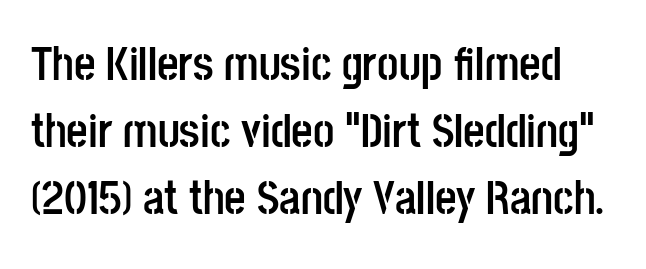
The image shows 47 px semibold, condensed sans-serif type, upright; set normal line spacing (1.43x), normal letter spacing, not underlined; low stroke contrast and a large x-height.
